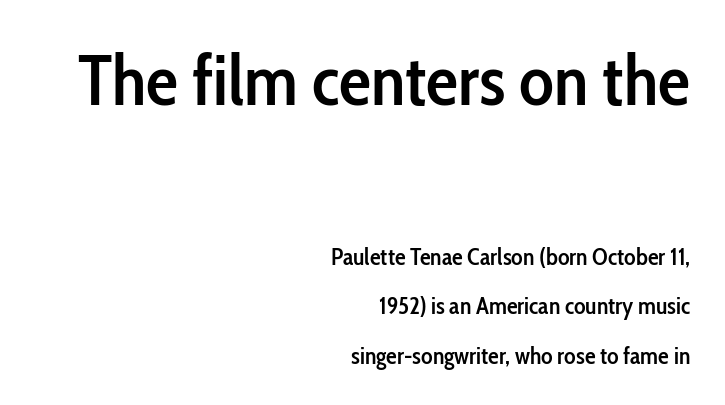
Q: Is the text bold? A: Semi-bold.
Q: Is the text italic (slanted)? A: No, it is upright.
Q: Is the typeface a serif or a sans-serif typeface? A: Sans-serif.
Q: Is the text underlined? A: No.
Q: How is the paragraph aligned? A: Right-aligned.
Q: Is the spacing between letters normal or unusually wide? A: Normal.
Q: Is the spacing between lines tight, normal or loose? A: Loose.
Q: Which block of text is set in a larger size, the first (top) or the second (bottom)? A: The first (top) one.
Q: Width (condensed, normal, or wide)? A: Condensed.
Q: Stroke contrast? A: Low.
Q: x-height? A: Medium.
Q: Monospaced? A: No.
